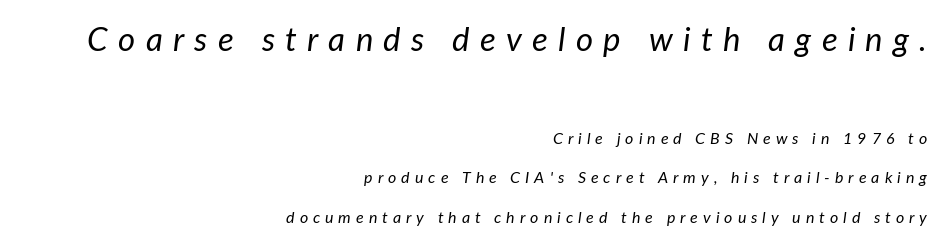
The image shows 33 px regular-weight type, italic (leaning right); set right-aligned, loose line spacing (2.45x), unusually wide letter spacing (+0.31 em), not underlined; the first (top) block is 2.06x larger; low stroke contrast and a medium x-height.
